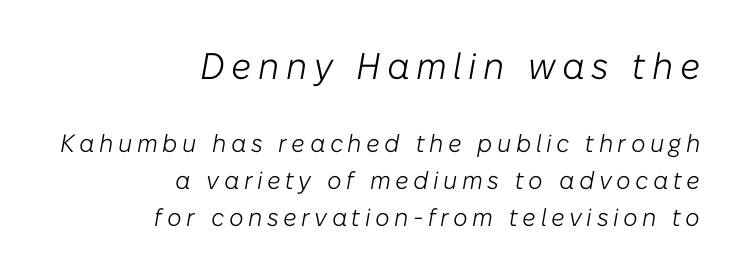
Q: Is the text bold? A: No.
Q: Is the text italic (slanted)? A: Yes, it leans right by about 10 degrees.
Q: Is the text underlined? A: No.
Q: How is the paragraph aligned? A: Right-aligned.
Q: Is the spacing between lines tight, normal or loose? A: Normal.
Q: Which block of text is set in a larger size, the first (top) or the second (bottom)? A: The first (top) one.
Q: Width (condensed, normal, or wide)? A: Normal.
Q: Stroke contrast? A: Low.
Q: x-height? A: Medium.
Q: Monospaced? A: No.
